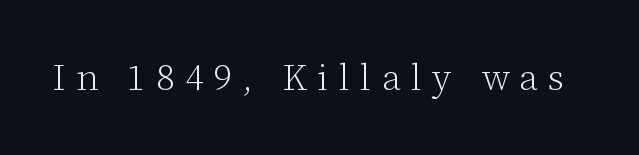
Q: Is the text bold? A: No.
Q: Is the text italic (slanted)? A: No, it is upright.
Q: Is the typeface a serif or a sans-serif typeface? A: Serif.
Q: Is the text underlined? A: No.
Q: Is the spacing between letters normal or unusually wide? A: Unusually wide.
Q: Width (condensed, normal, or wide)? A: Normal.
Q: Stroke contrast? A: Low.
Q: x-height? A: Medium.
Q: Monospaced? A: No.
